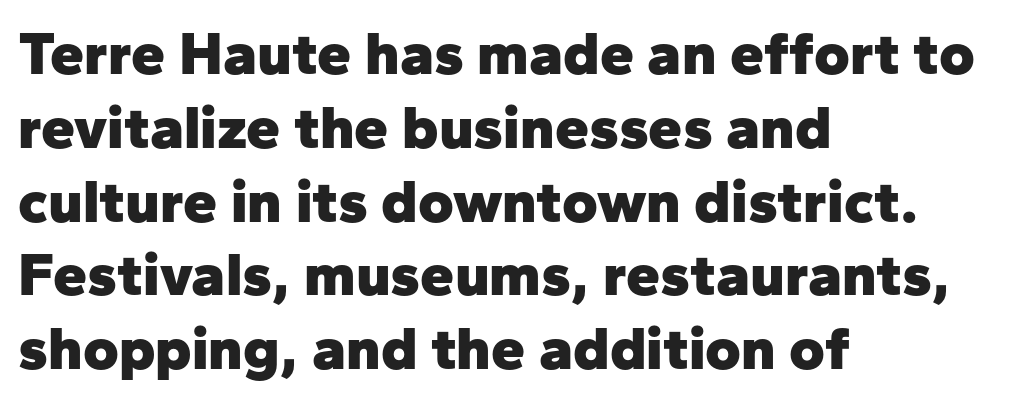
A typesetter would call this zero additional tracking. The space beneath each line is pristine and unruled. The paragraph shown leans on its left margin. Typographically, this falls in the sans-serif category. Set as a true bold cut, around the 700 mark.
